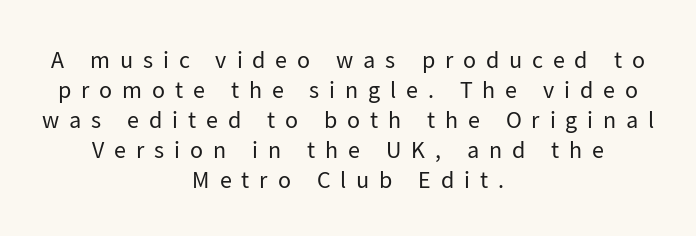
Q: Is the text bold? A: No.
Q: Is the text italic (slanted)? A: No, it is upright.
Q: Is the text underlined? A: No.
Q: How is the paragraph aligned? A: Centered.
Q: Is the spacing between letters normal or unusually wide? A: Unusually wide.
Q: Is the spacing between lines tight, normal or loose? A: Normal.
